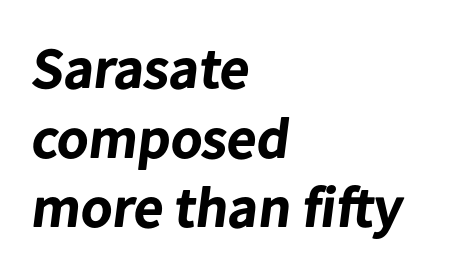
Descenders are the only things crossing below the line. Letterform terminals end flat and unadorned throughout the passage. The rendering keeps characters at their native spacing. Caption: multi-line text, flush left, ragged right.
